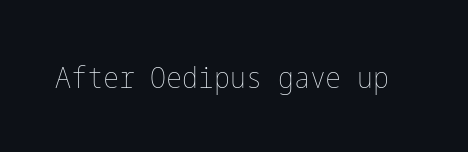
{"italic": "no", "bold": "no", "weight": "thin", "width": "condensed", "stroke_contrast": "low", "x_height": "medium", "underline": "no", "letter_spacing": "normal", "letter_spacing_em": 0.0, "glyph_px": 30}
